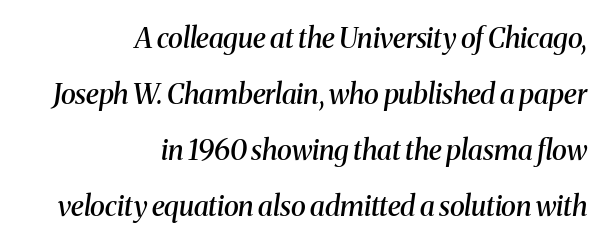
The image shows 28 px semibold serif type, italic (leaning right); set right-aligned, loose line spacing (2.0x), normal letter spacing, not underlined; medium stroke contrast and a medium x-height.
